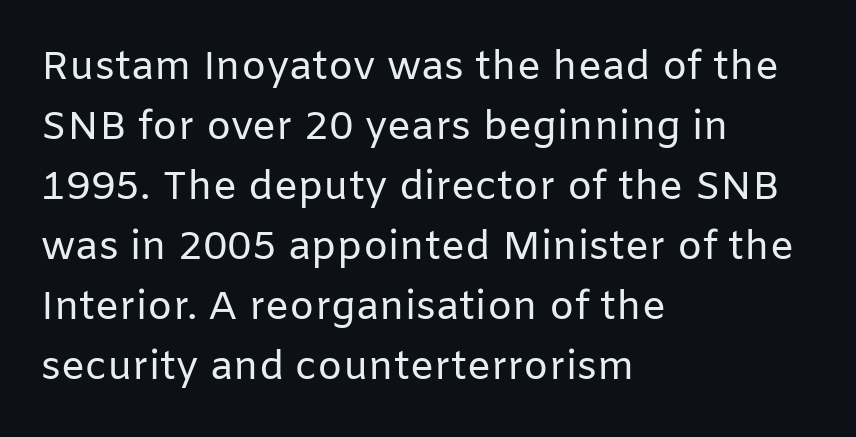
Q: Is the text bold? A: No.
Q: Is the text italic (slanted)? A: No, it is upright.
Q: Is the typeface a serif or a sans-serif typeface? A: Sans-serif.
Q: Is the text underlined? A: No.
Q: How is the paragraph aligned? A: Left-aligned.
Q: Is the spacing between letters normal or unusually wide? A: Normal.
Q: Is the spacing between lines tight, normal or loose? A: Normal.
Q: Width (condensed, normal, or wide)? A: Normal.
Q: Stroke contrast? A: Low.
Q: x-height? A: Medium.
Q: Monospaced? A: No.
